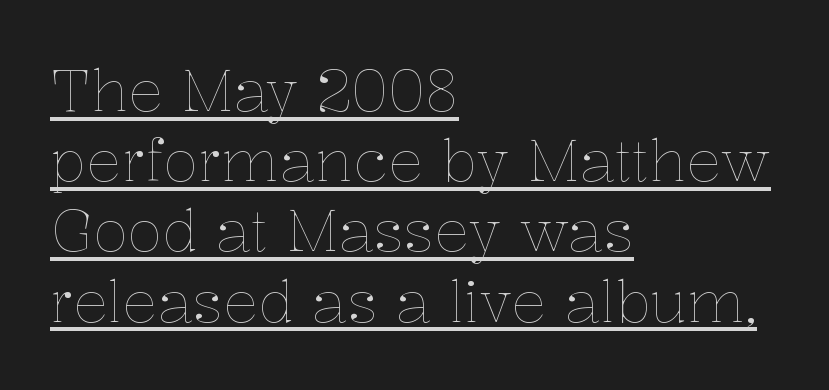
Q: Is the text bold? A: No.
Q: Is the text italic (slanted)? A: No, it is upright.
Q: Is the text underlined? A: Yes.
Q: How is the paragraph aligned? A: Left-aligned.
Q: Is the spacing between letters normal or unusually wide? A: Normal.
Q: Width (condensed, normal, or wide)? A: Normal.
Q: Stroke contrast? A: Low.
Q: x-height? A: Medium.
Q: Monospaced? A: No.
